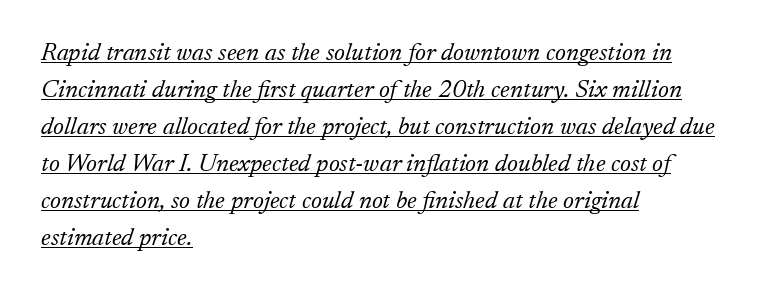
The specimen includes a rule beneath the text block's lines. A typesetter would mark this as italic. Compared with a centered layout, this one pins lines to the left instead. Whoever set this chose a conventional vertical rhythm.
